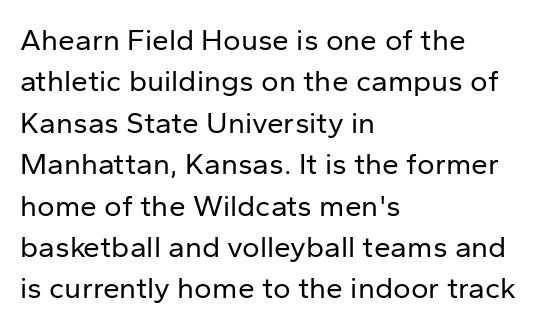
The image shows 30 px regular-weight sans-serif type, upright; set left-aligned, normal line spacing (1.38x), normal letter spacing, not underlined; low stroke contrast and a medium x-height.
